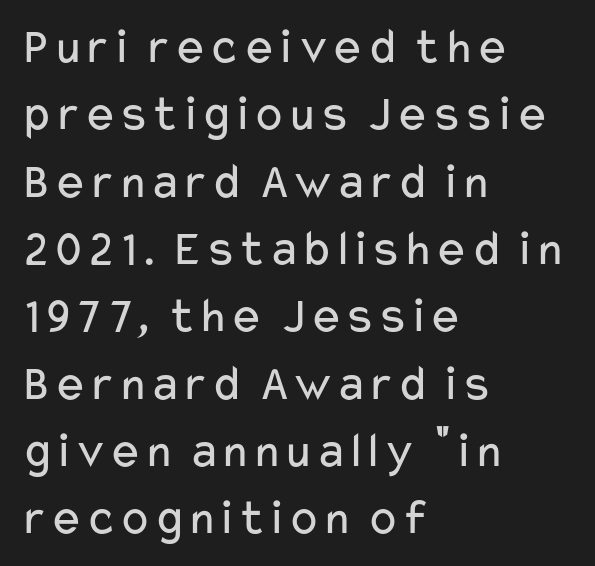
Is this a heavy cut? Hardly; it is regular or lighter. The passage shown is typed in a proportional face where columns would drift. Stroke terminals: plain, sans-serif. Only glyphs here, with clear space below each row. Nobody touched the tracking dial on this one.
